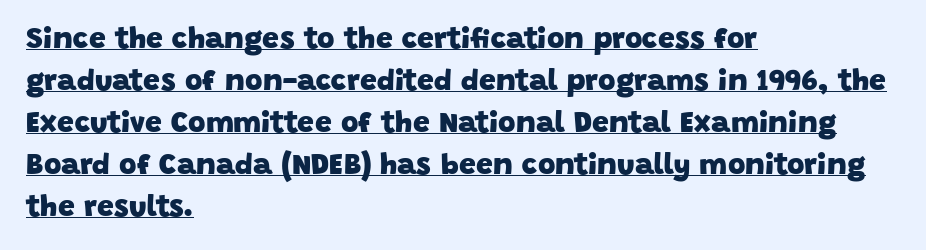
Glance below the letters and you will spot a drawn line. Stroke terminals: plain, sans-serif. Strong, thick strokes mark this as bold type. This sample has the flowing, uneven cadence of proportional lettering. Here the glyphs are tracked normally, forming tight word shapes. Regarding leading, the lines here are spaced in the standard way.
